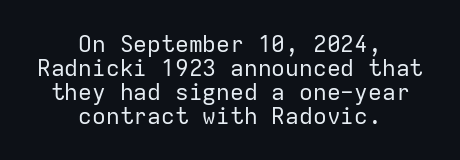
{"italic": "no", "bold": "no", "underline": "no", "align": "center", "line_spacing": "tight", "line_spacing_ratio": 1.04, "letter_spacing": "normal", "letter_spacing_em": 0.0, "glyph_px": 23}
